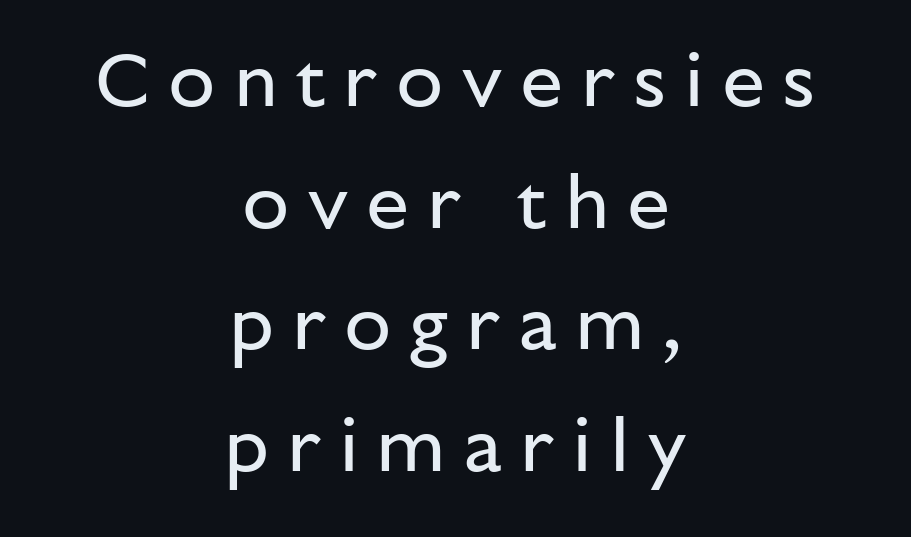
{"serif": "no", "italic": "no", "bold": "no", "weight": "regular", "width": "normal", "stroke_contrast": "low", "x_height": "medium", "monospaced": "no", "underline": "no", "align": "center", "line_spacing": "normal", "line_spacing_ratio": 1.58, "letter_spacing": "wide", "letter_spacing_em": 0.23, "glyph_px": 77}
